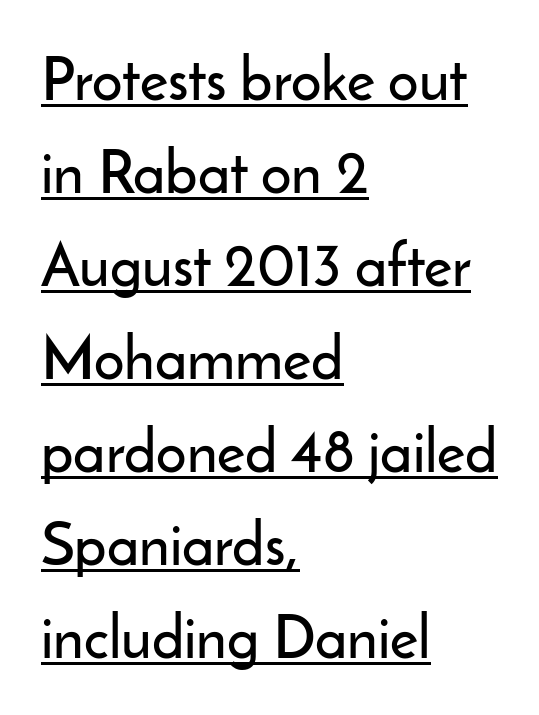
The image shows 60 px sans-serif type, upright; set left-aligned, normal line spacing (1.55x), normal letter spacing, underlined; low stroke contrast and a small x-height.
